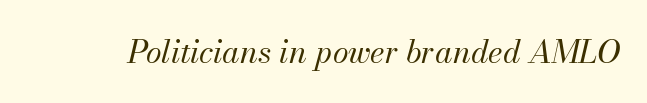
{"italic": "yes", "lean": "right", "slant_degrees": 13, "bold": "no", "weight": "regular", "width": "normal", "stroke_contrast": "medium", "x_height": "small", "monospaced": "no", "underline": "no", "letter_spacing": "normal", "letter_spacing_em": 0.0, "glyph_px": 32}
